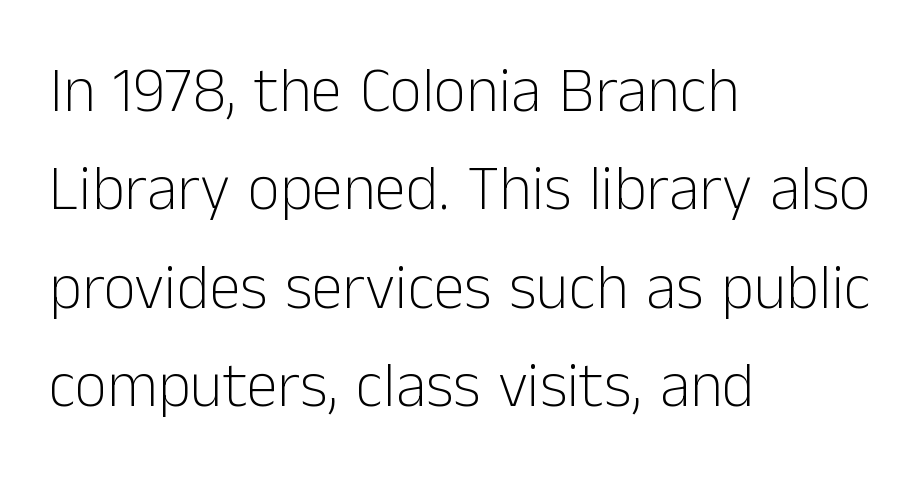
The image shows 63 px light sans-serif type, upright; set left-aligned, normal line spacing (1.56x), normal letter spacing, not underlined; low stroke contrast and a medium x-height.
